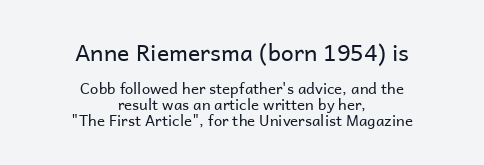
The image shows 23 px text type, upright; set centered, tight line spacing (1.07x), normal letter spacing, not underlined; the first (top) block is 1.53x larger.
